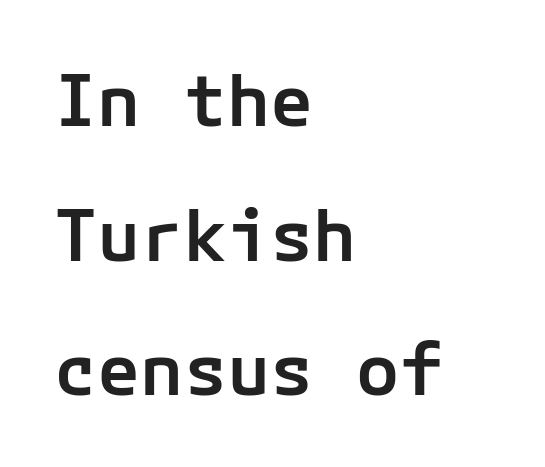
The image shows 72 px semibold sans-serif type, upright; set left-aligned, line spacing 1.87x, normal letter spacing, not underlined; low stroke contrast and a medium x-height.
